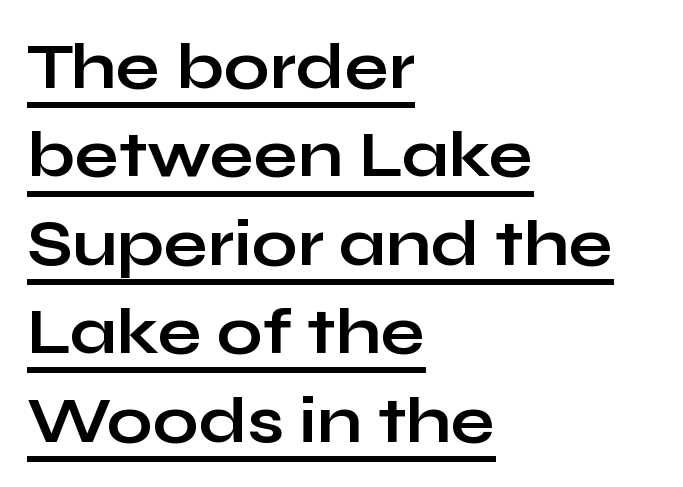
{"serif": "no", "italic": "no", "bold": "yes", "weight": "bold", "width": "wide", "stroke_contrast": "low", "x_height": "medium", "monospaced": "no", "underline": "yes", "align": "left", "line_spacing": "normal", "line_spacing_ratio": 1.36, "letter_spacing": "normal", "letter_spacing_em": 0.0, "glyph_px": 65}
